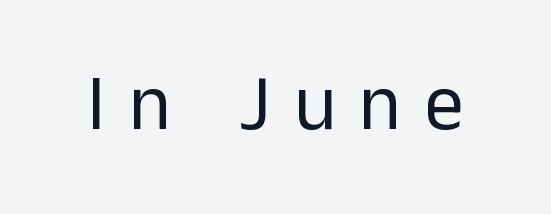
The image shows 79 px regular-weight sans-serif type, upright; set unusually wide letter spacing (+0.29 em), not underlined; low stroke contrast and a medium x-height.
